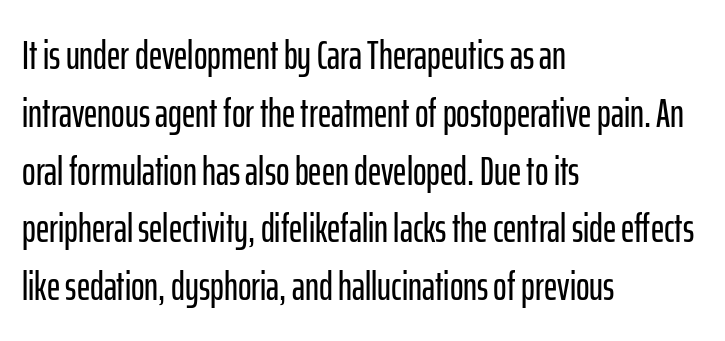
The image shows 41 px condensed sans-serif type, upright; set left-aligned, normal line spacing (1.41x), normal letter spacing, not underlined; low stroke contrast and a medium x-height.
